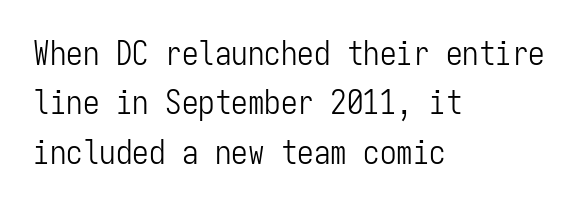
Q: Is the text bold? A: No.
Q: Is the text italic (slanted)? A: No, it is upright.
Q: Is the typeface a serif or a sans-serif typeface? A: Sans-serif.
Q: Is the text underlined? A: No.
Q: How is the paragraph aligned? A: Left-aligned.
Q: Is the spacing between letters normal or unusually wide? A: Normal.
Q: Is the spacing between lines tight, normal or loose? A: Normal.
Q: Width (condensed, normal, or wide)? A: Condensed.
Q: Stroke contrast? A: Low.
Q: x-height? A: Medium.
Q: Monospaced? A: Yes.
